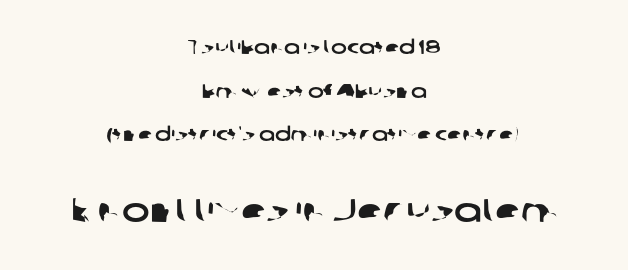
Q: Is the typeface a serif or a sans-serif typeface? A: Sans-serif.
Q: Is the text underlined? A: No.
Q: How is the paragraph aligned? A: Centered.
Q: Is the spacing between letters normal or unusually wide? A: Normal.
Q: Is the spacing between lines tight, normal or loose? A: Loose.
Q: Which block of text is set in a larger size, the first (top) or the second (bottom)? A: The second (bottom) one.
Q: Width (condensed, normal, or wide)? A: Wide.
Q: Stroke contrast? A: Low.
Q: x-height? A: Medium.
Q: Monospaced? A: No.
